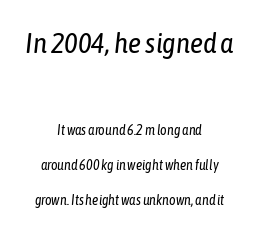
{"italic": "yes", "lean": "right", "slant_degrees": 6, "bold": "no", "weight": "regular", "width": "condensed", "stroke_contrast": "low", "x_height": "medium", "monospaced": "no", "underline": "no", "align": "center", "line_spacing": "loose", "line_spacing_ratio": 2.5, "letter_spacing": "normal", "letter_spacing_em": 0.0, "larger_block": "first", "size_ratio": 2.07, "glyph_px": 29}
